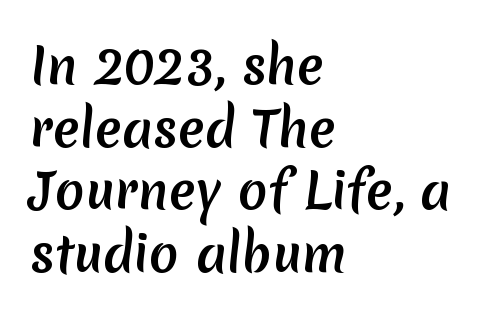
Q: Is the typeface a serif or a sans-serif typeface? A: Sans-serif.
Q: Is the text underlined? A: No.
Q: How is the paragraph aligned? A: Left-aligned.
Q: Is the spacing between letters normal or unusually wide? A: Normal.
Q: Is the spacing between lines tight, normal or loose? A: Normal.
Q: Width (condensed, normal, or wide)? A: Normal.
Q: Stroke contrast? A: Medium.
Q: x-height? A: Medium.
Q: Monospaced? A: No.
